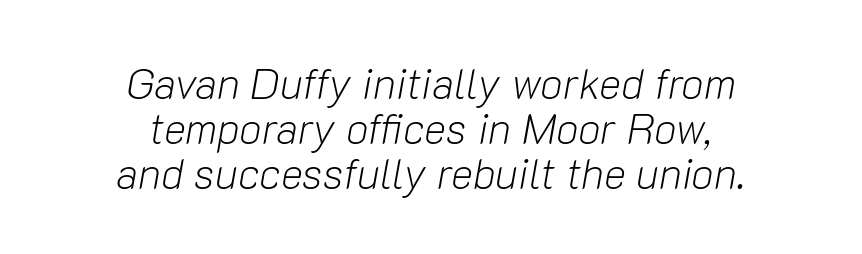
Does extra space separate the letters? No, they use regular spacing. Is this a heavy cut? Hardly; it is regular or lighter. Closely set lines give the paragraph a compact silhouette. Quick note: underline off. Would a proofreader flag this as italicized? Yes. Each line is balanced around a shared central axis.
